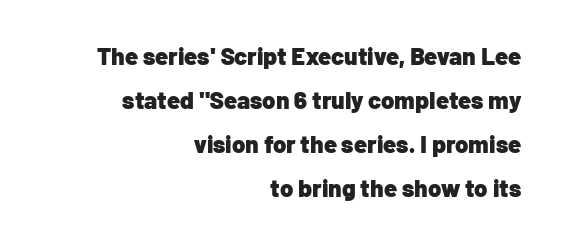
The image shows 24 px bold type, upright; set right-aligned, line spacing 1.84x, normal letter spacing, not underlined.
